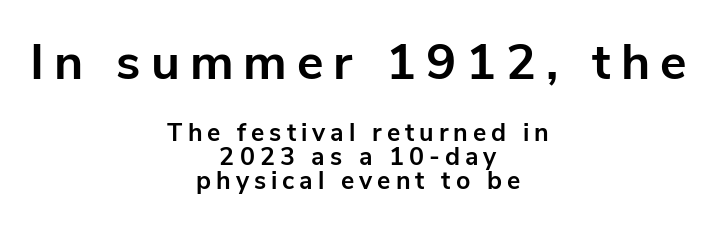
This sample uses an upright cut, with every glyph sitting square on the baseline. Spacing verdict: proportional, widths tailored to each character. Its strokes are broad and dark, the hallmark of bold type. Beneath every word, the page is bare. The whitespace from short lines is split evenly between both sides.
